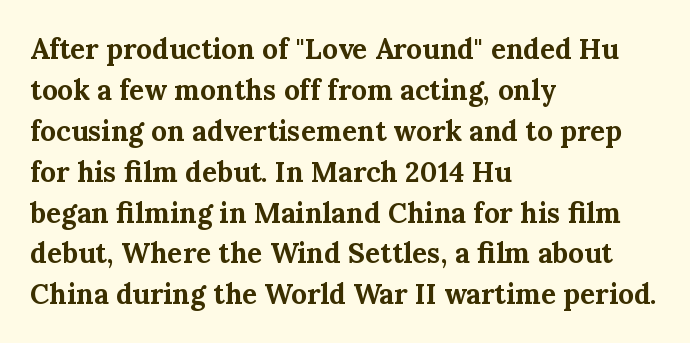
{"serif": "yes", "italic": "no", "bold": "yes", "weight": "bold", "width": "normal", "stroke_contrast": "medium", "x_height": "medium", "monospaced": "no", "underline": "no", "align": "left", "line_spacing": "normal", "line_spacing_ratio": 1.46, "letter_spacing": "normal", "letter_spacing_em": 0.0, "glyph_px": 28}
